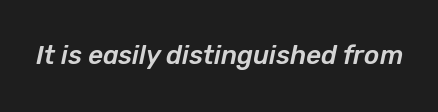
Nothing unusual about the tracking: characters are spaced as the font intends. The area under the type is left untouched. The glyphs look as if they've been sheared to an angle.
